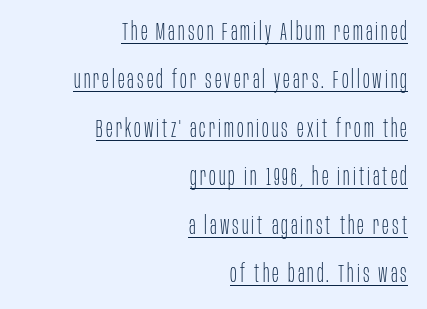
Q: Is the text bold? A: No.
Q: Is the text italic (slanted)? A: No, it is upright.
Q: Is the text underlined? A: Yes.
Q: How is the paragraph aligned? A: Right-aligned.
Q: Is the spacing between lines tight, normal or loose? A: Loose.
